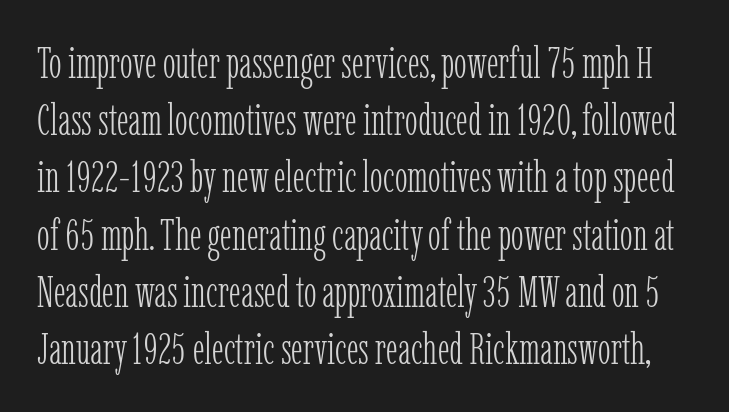
Nobody drew a line under any word here. These lines keep a tight, regular rhythm from letter to letter. The letters advance in unequal steps, a hallmark of proportional type. Vertically, the passage feels balanced, rows spaced as you'd expect.
